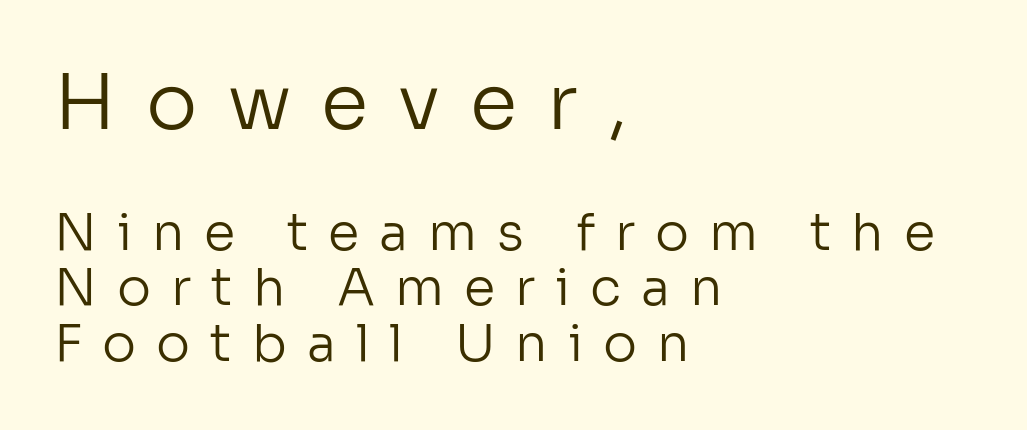
{"serif": "no", "italic": "no", "bold": "no", "weight": "regular", "width": "normal", "stroke_contrast": "low", "x_height": "medium", "monospaced": "no", "underline": "no", "align": "left", "line_spacing": "tight", "line_spacing_ratio": 1.09, "letter_spacing": "wide", "letter_spacing_em": 0.39, "larger_block": "first", "size_ratio": 1.51, "glyph_px": 77}
